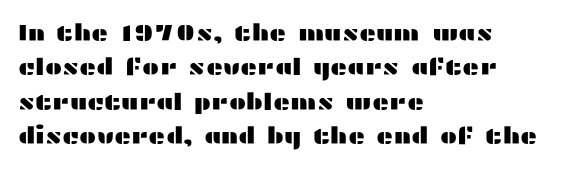
The image shows 23 px text type, upright; set left-aligned, normal line spacing (1.49x), normal letter spacing, not underlined.
